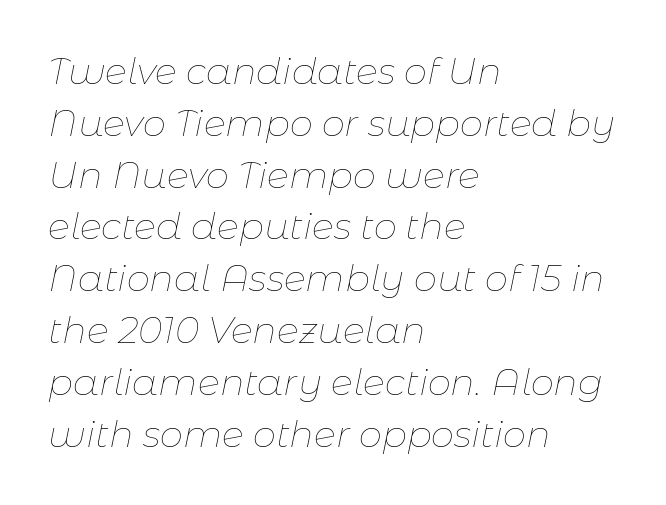
{"italic": "yes", "lean": "right", "slant_degrees": 11, "bold": "no", "weight": "thin", "width": "normal", "stroke_contrast": "low", "x_height": "medium", "monospaced": "no", "underline": "no", "align": "left", "line_spacing": "normal", "line_spacing_ratio": 1.4, "letter_spacing": "normal", "letter_spacing_em": 0.0, "glyph_px": 37}
